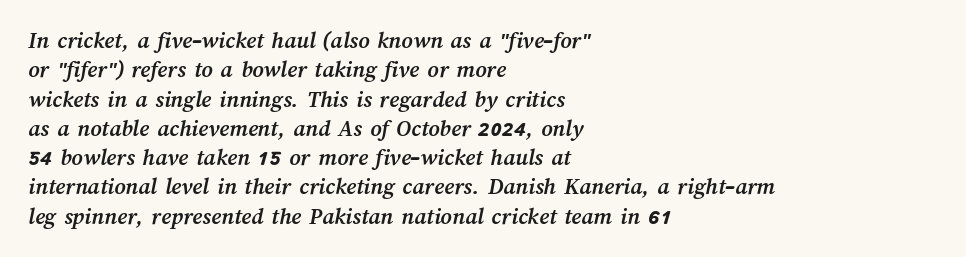
{"bold": "yes", "underline": "no", "align": "left", "line_spacing_ratio": 1.22, "letter_spacing": "normal", "letter_spacing_em": 0.0, "glyph_px": 24}
